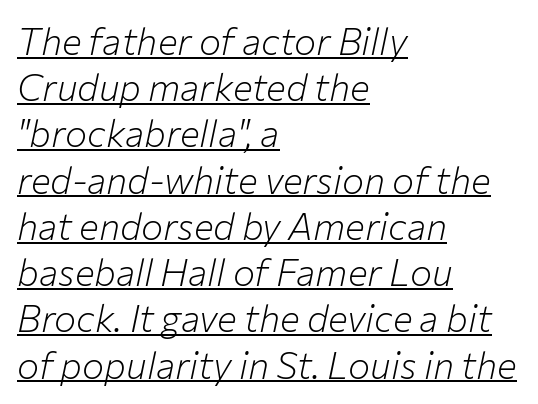
Vertical spacing — default. Slant detected: the letters are inclined. Tracking value appears to be zero — textbook default spacing. Short and long lines alike share a common starting point at left.
